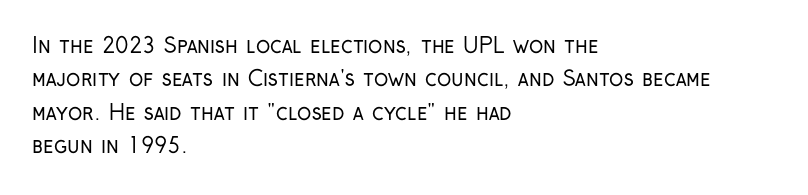
The image shows 21 px text type, upright; set left-aligned, normal line spacing (1.59x), normal letter spacing, not underlined.
